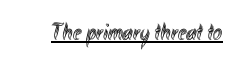
{"underline": "yes", "letter_spacing": "normal", "letter_spacing_em": 0.0, "glyph_px": 24}
